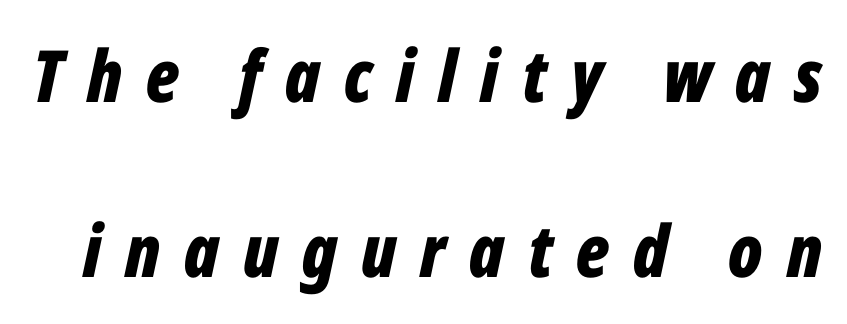
The image shows 72 px bold, condensed type, italic (leaning right); set loose line spacing (2.43x), unusually wide letter spacing (+0.33 em), not underlined; low stroke contrast and a medium x-height.
